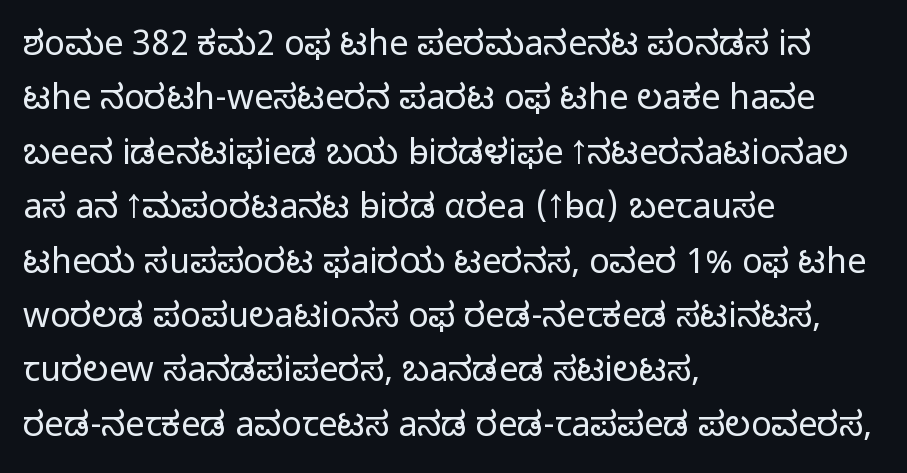
Q: Is the text bold? A: No.
Q: Is the text italic (slanted)? A: No, it is upright.
Q: Is the typeface a serif or a sans-serif typeface? A: Sans-serif.
Q: Is the text underlined? A: No.
Q: How is the paragraph aligned? A: Left-aligned.
Q: Is the spacing between letters normal or unusually wide? A: Normal.
Q: Is the spacing between lines tight, normal or loose? A: Normal.
Q: Width (condensed, normal, or wide)? A: Normal.
Q: Stroke contrast? A: Low.
Q: x-height? A: Medium.
Q: Monospaced? A: No.
